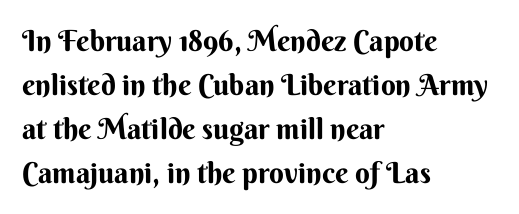
The ragged edge is on the right, which tells us the setting is flush left. Looks like regular typesetting: each glyph gets only the width it needs. This is the regular roman posture of the typeface. Bold? Absolutely — the strokes are thick and heavy. Default kerning and tracking; the words read as compact shapes.
